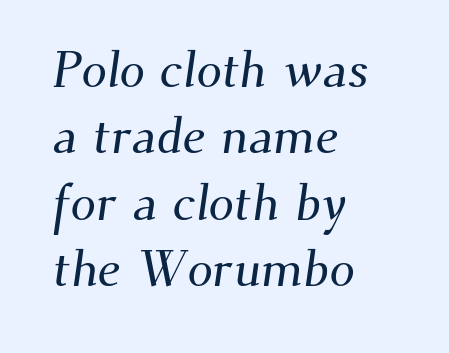
{"serif": "yes", "width": "normal", "stroke_contrast": "medium", "x_height": "small", "monospaced": "no", "underline": "no", "align": "left", "line_spacing": "normal", "line_spacing_ratio": 1.3, "letter_spacing": "normal", "letter_spacing_em": 0.0, "glyph_px": 51}
